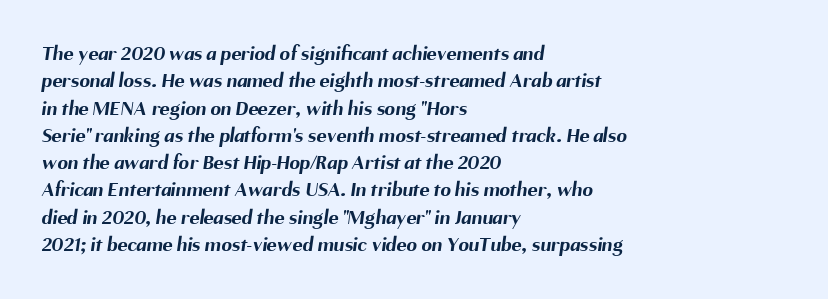
These lines sit exactly where default settings would place them. A typesetter would call this zero additional tracking. The typesetter chose a ragged-right arrangement here. How heavy is the stroke? Heavy — this is a bold.
